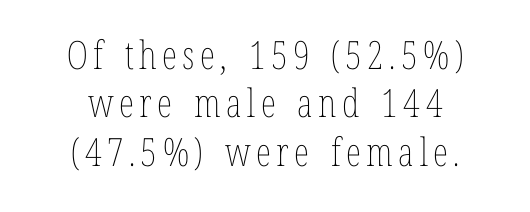
{"italic": "no", "bold": "no", "weight": "thin", "width": "condensed", "stroke_contrast": "low", "x_height": "medium", "monospaced": "no", "underline": "no", "align": "center", "line_spacing_ratio": 1.24, "glyph_px": 39}
